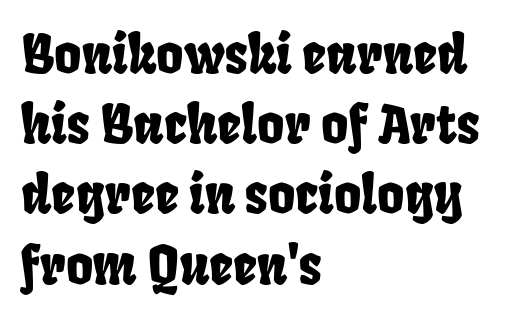
The image shows 52 px condensed sans-serif type; set left-aligned, normal line spacing (1.35x), normal letter spacing, not underlined; low stroke contrast and a large x-height.
